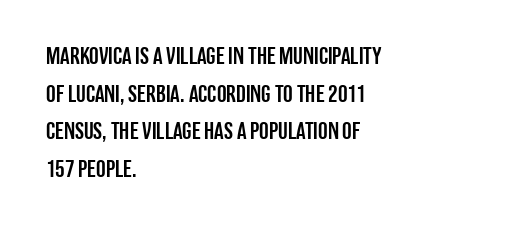
The image shows 24 px text type, upright; set left-aligned, normal line spacing (1.57x), normal letter spacing, not underlined.
